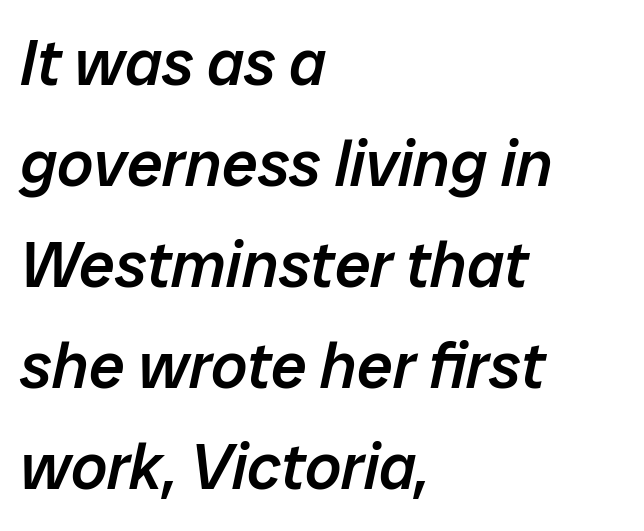
{"italic": "yes", "lean": "right", "slant_degrees": 12, "bold": "semi", "weight": "semibold", "width": "normal", "stroke_contrast": "low", "x_height": "medium", "monospaced": "no", "underline": "no", "align": "left", "line_spacing": "normal", "line_spacing_ratio": 1.58, "letter_spacing": "normal", "letter_spacing_em": 0.0, "glyph_px": 64}
